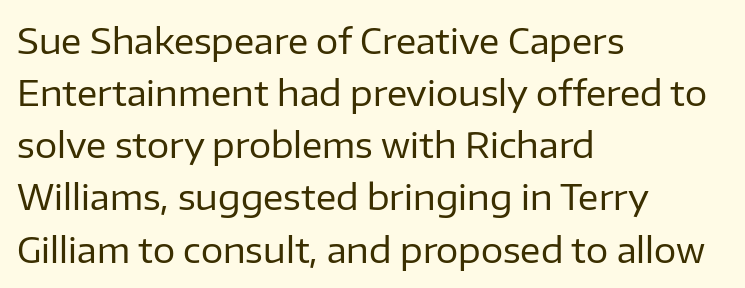
The image shows 35 px regular-weight sans-serif type, upright; set left-aligned, normal line spacing (1.49x), normal letter spacing, not underlined; low stroke contrast and a medium x-height.
